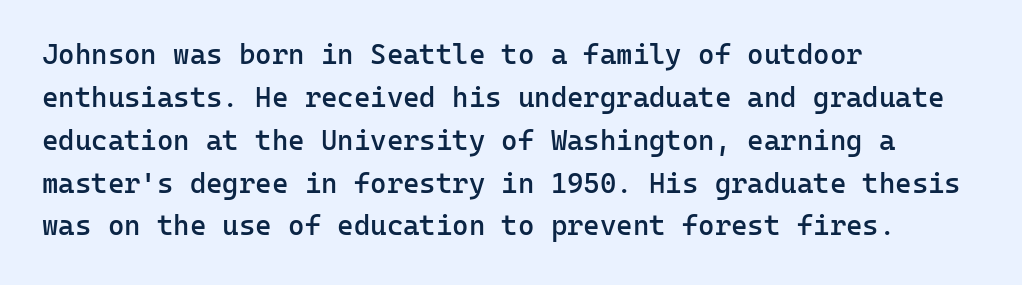
The image shows 28 px semibold sans-serif type, upright, monospaced; set left-aligned, normal line spacing (1.53x), normal letter spacing, not underlined; low stroke contrast and a medium x-height.
